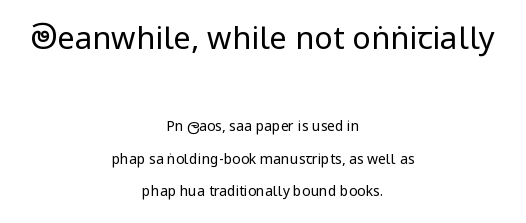
The paragraph has two soft edges and a firm central axis. In terms of leading, this rendering errs on the spacious side. This is sans-serif lettering, the kind often seen on screens and signage. The rendering uses natural spacing where letterforms have individual widths. Look at the glyph heights: the upper group is clearly the bigger setting.
